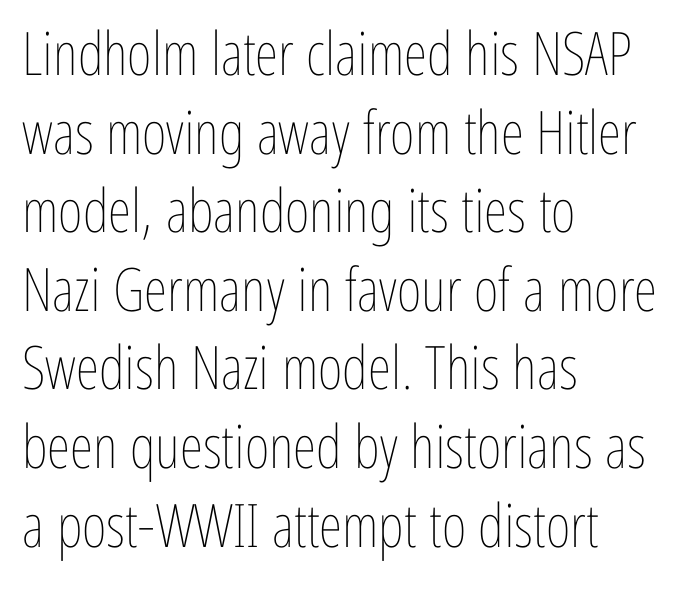
Decoration check: the copy has no underline. The letters advance in unequal steps, a hallmark of proportional type. No extra ink here — the face is not bold. The lines in this sample share a left origin and differ only in where they stop.
